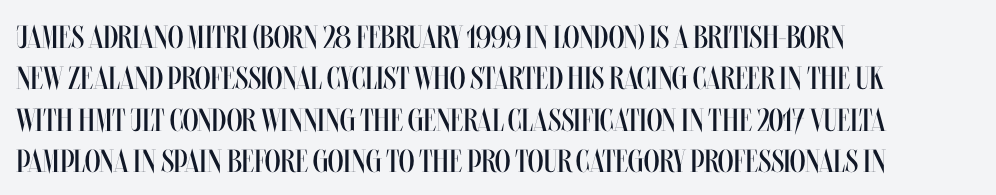
Q: Is the text bold? A: No.
Q: Is the text italic (slanted)? A: No, it is upright.
Q: Is the text underlined? A: No.
Q: How is the paragraph aligned? A: Left-aligned.
Q: Is the spacing between letters normal or unusually wide? A: Normal.
Q: Is the spacing between lines tight, normal or loose? A: Normal.
Q: Width (condensed, normal, or wide)? A: Condensed.
Q: Stroke contrast? A: Medium.
Q: x-height? A: Large.
Q: Monospaced? A: No.
